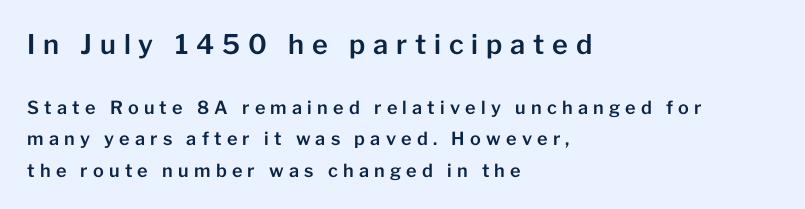
{"italic": "no", "underline": "no", "align": "left", "line_spacing_ratio": 1.75, "letter_spacing": "wide", "letter_spacing_em": 0.29, "larger_block": "first", "size_ratio": 1.5, "glyph_px": 27}
